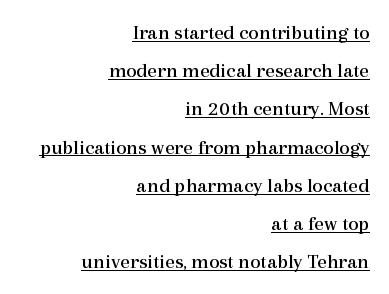
{"italic": "no", "bold": "no", "underline": "yes", "align": "right", "line_spacing_ratio": 1.82, "letter_spacing": "normal", "letter_spacing_em": 0.0, "glyph_px": 21}
